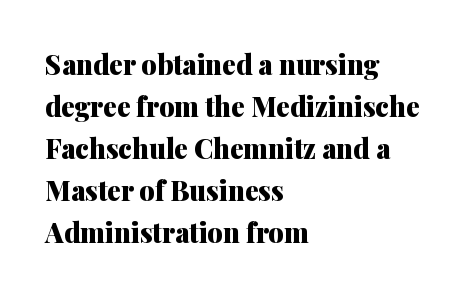
{"italic": "no", "bold": "yes", "underline": "no", "align": "left", "line_spacing": "normal", "line_spacing_ratio": 1.56, "letter_spacing": "normal", "letter_spacing_em": 0.0, "glyph_px": 27}
